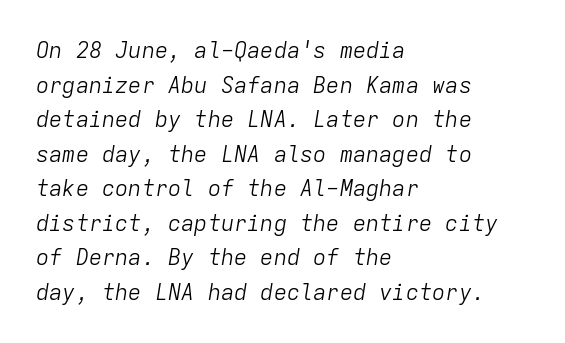
A bare baseline throughout the passage. Caption: standard tracking, unaltered. The specimen reads as italic at a glance. The leading is moderate, giving the passage an even texture. The passage shown is not bold in any degree.
